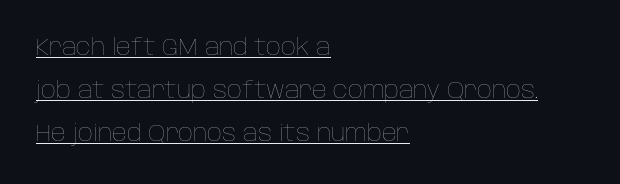
{"italic": "no", "bold": "no", "underline": "yes", "align": "left", "line_spacing_ratio": 1.88, "letter_spacing": "normal", "letter_spacing_em": 0.0, "glyph_px": 23}
